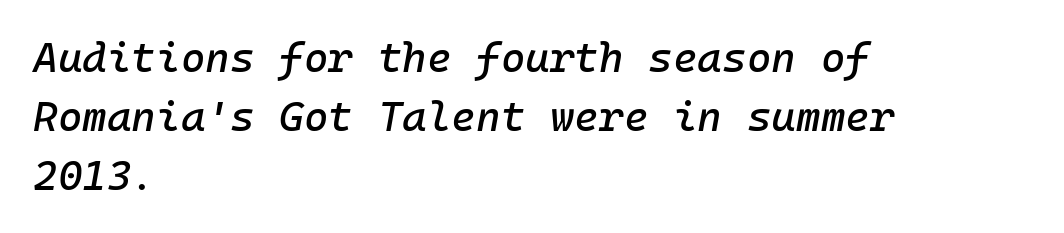
{"italic": "yes", "lean": "right", "slant_degrees": 10, "width": "normal", "stroke_contrast": "low", "x_height": "medium", "underline": "no", "align": "left", "line_spacing": "normal", "line_spacing_ratio": 1.4, "letter_spacing": "normal", "letter_spacing_em": 0.0, "glyph_px": 42}
